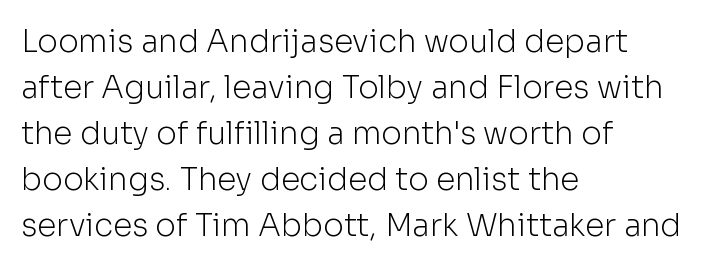
Q: Is the text bold? A: No.
Q: Is the text italic (slanted)? A: No, it is upright.
Q: Is the typeface a serif or a sans-serif typeface? A: Sans-serif.
Q: Is the text underlined? A: No.
Q: How is the paragraph aligned? A: Left-aligned.
Q: Is the spacing between letters normal or unusually wide? A: Normal.
Q: Is the spacing between lines tight, normal or loose? A: Normal.
Q: Width (condensed, normal, or wide)? A: Normal.
Q: Stroke contrast? A: Low.
Q: x-height? A: Medium.
Q: Monospaced? A: No.
